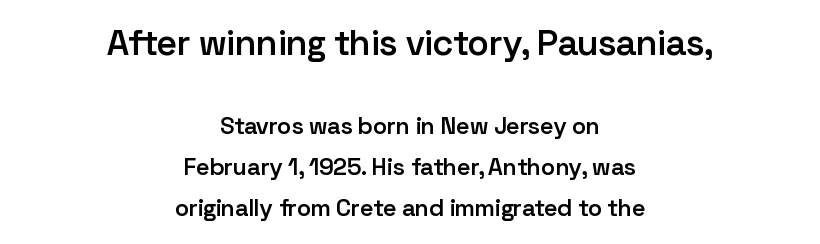
The image shows 36 px semibold sans-serif type, upright; set centered, line spacing 1.72x, normal letter spacing, not underlined; the first (top) block is 1.5x larger; low stroke contrast and a medium x-height.
